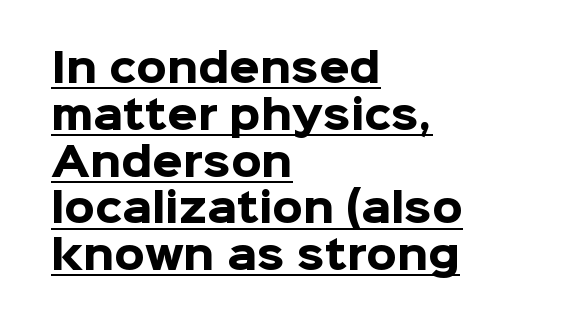
Q: Is the text bold? A: Yes.
Q: Is the text italic (slanted)? A: No, it is upright.
Q: Is the typeface a serif or a sans-serif typeface? A: Sans-serif.
Q: Is the text underlined? A: Yes.
Q: How is the paragraph aligned? A: Left-aligned.
Q: Is the spacing between letters normal or unusually wide? A: Normal.
Q: Width (condensed, normal, or wide)? A: Normal.
Q: Stroke contrast? A: Low.
Q: x-height? A: Medium.
Q: Monospaced? A: No.
